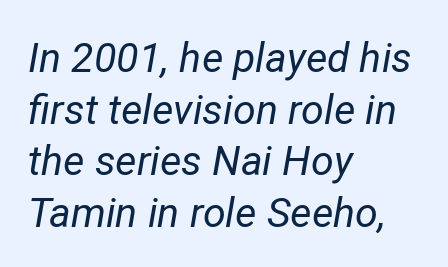
Q: Is the text bold? A: No.
Q: Is the text italic (slanted)? A: Yes, it leans right by about 12 degrees.
Q: Is the text underlined? A: No.
Q: How is the paragraph aligned? A: Left-aligned.
Q: Is the spacing between letters normal or unusually wide? A: Normal.
Q: Is the spacing between lines tight, normal or loose? A: Normal.
Q: Width (condensed, normal, or wide)? A: Normal.
Q: Stroke contrast? A: Low.
Q: x-height? A: Medium.
Q: Monospaced? A: No.
